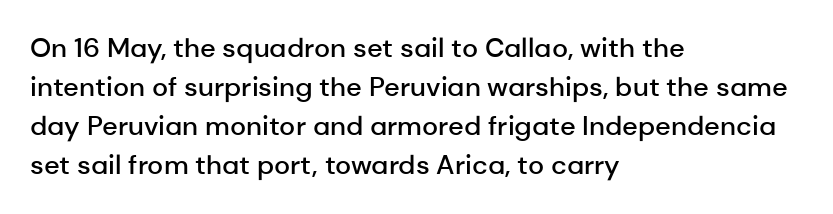
Q: Is the text bold? A: Semi-bold.
Q: Is the text italic (slanted)? A: No, it is upright.
Q: Is the text underlined? A: No.
Q: How is the paragraph aligned? A: Left-aligned.
Q: Is the spacing between letters normal or unusually wide? A: Normal.
Q: Is the spacing between lines tight, normal or loose? A: Normal.
